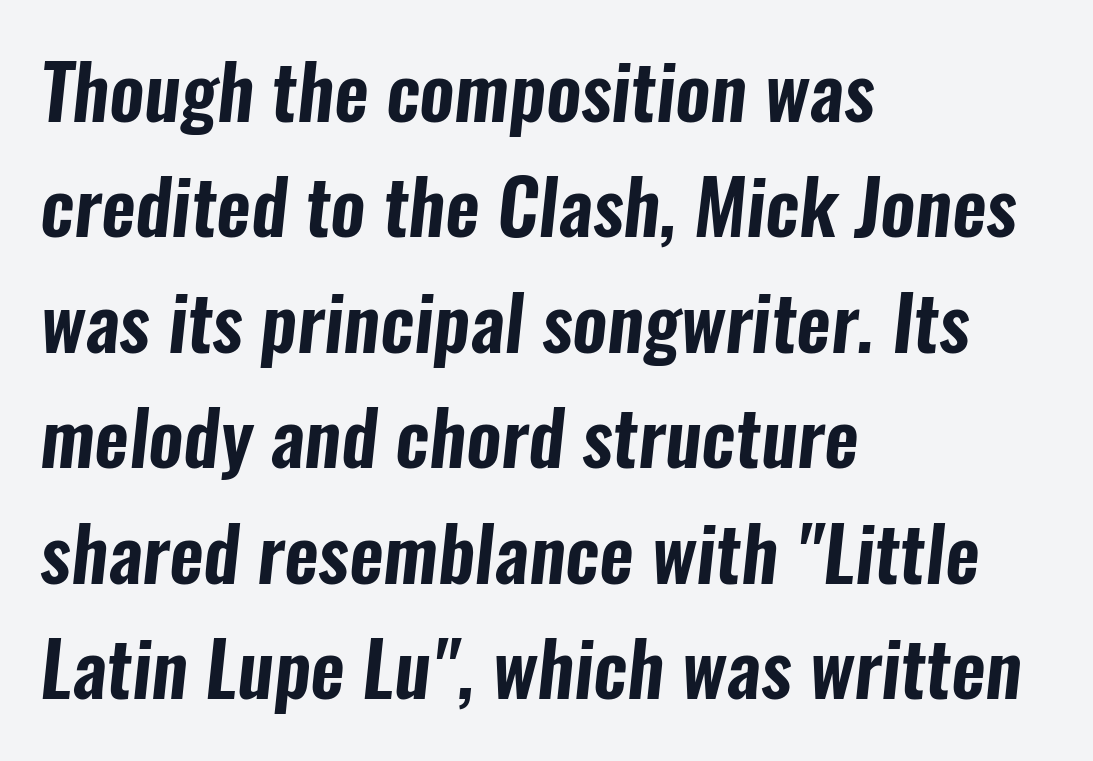
The image shows 75 px condensed sans-serif type; set left-aligned, normal line spacing (1.54x), normal letter spacing, not underlined; low stroke contrast and a medium x-height.
